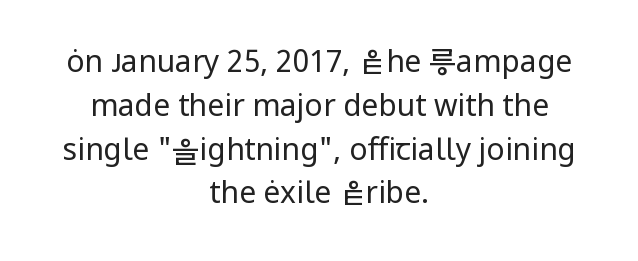
{"serif": "no", "italic": "no", "bold": "no", "weight": "regular", "width": "normal", "stroke_contrast": "low", "x_height": "medium", "monospaced": "no", "underline": "no", "align": "center", "line_spacing": "normal", "line_spacing_ratio": 1.46, "letter_spacing": "normal", "letter_spacing_em": 0.0, "glyph_px": 30}
